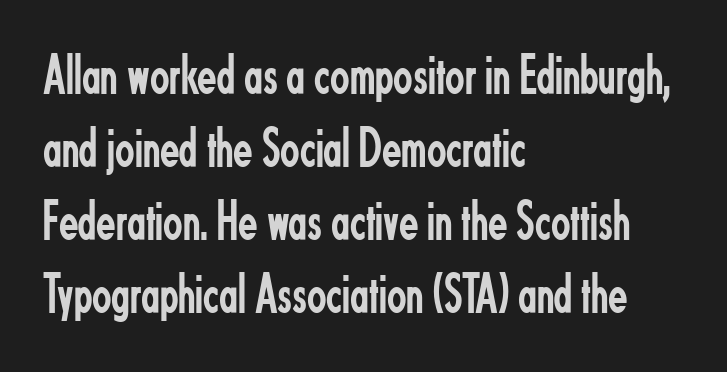
Q: Is the text bold? A: No.
Q: Is the text italic (slanted)? A: No, it is upright.
Q: Is the typeface a serif or a sans-serif typeface? A: Sans-serif.
Q: Is the text underlined? A: No.
Q: How is the paragraph aligned? A: Left-aligned.
Q: Is the spacing between letters normal or unusually wide? A: Normal.
Q: Is the spacing between lines tight, normal or loose? A: Normal.
Q: Width (condensed, normal, or wide)? A: Condensed.
Q: Stroke contrast? A: Low.
Q: x-height? A: Small.
Q: Monospaced? A: No.
